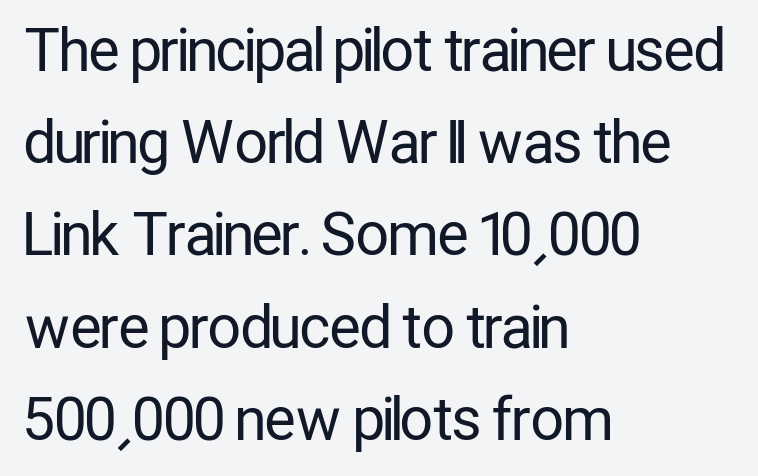
These glyphs show unthickened strokes, regular width or finer. Does the leading feel generous? No, just average. Each letter's strokes conclude bluntly, with no projecting serifs. Proportional: the letters do not fall into vertical columns.
